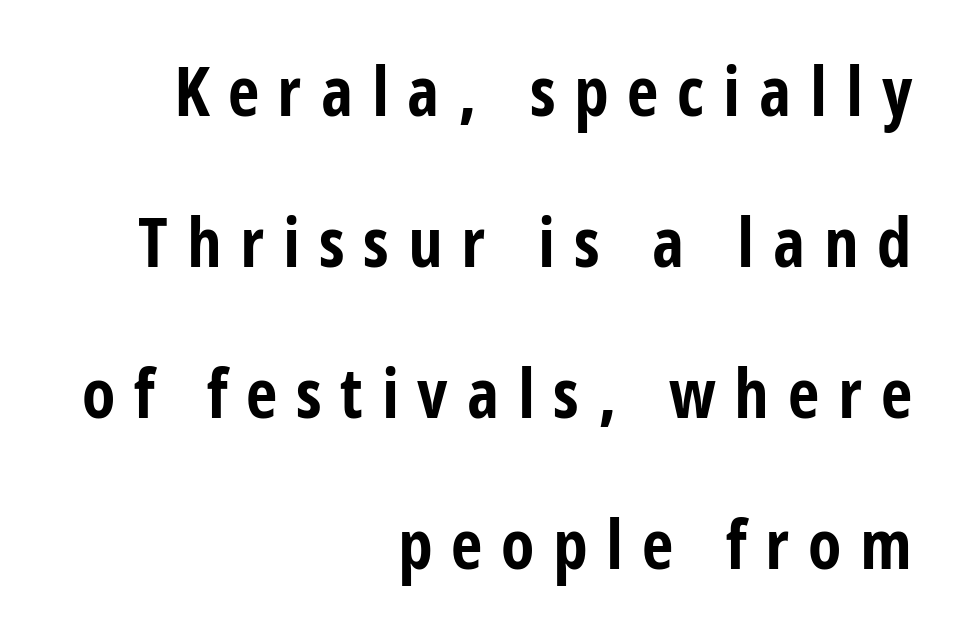
Clear beneath every line of the passage. The face used here is a sans, in the tradition of grotesques and geometrics. The letters stand upright; this is a roman face. A great deal of white space separates one row of letters from the next. Is this a fixed-width face? No — the glyphs have proportional, varying widths. Honestly, the letter spacing is so wide it's the main thing you notice.
